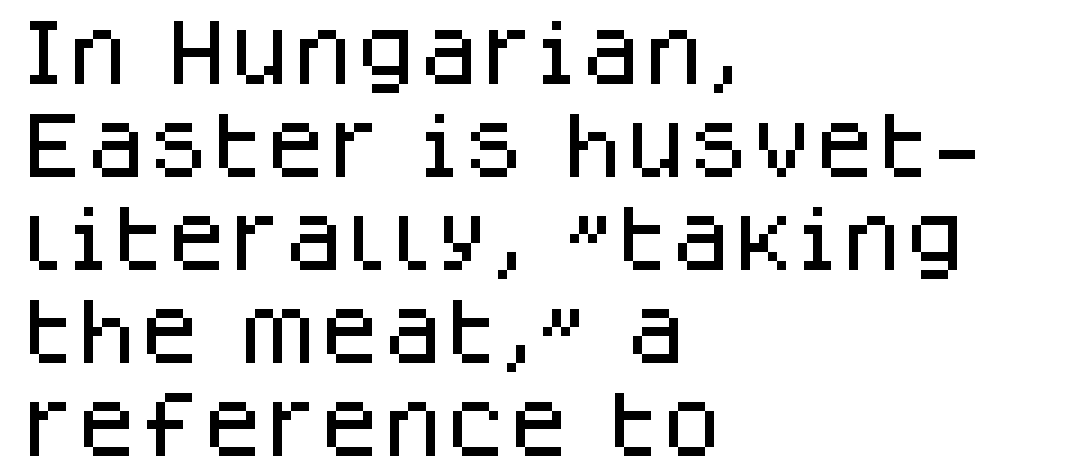
The characters display no serif detailing; their extremities are plain. It's the straight-up-and-down kind of type. Each letter keeps its own natural width here, so spacing adapts to shape. Each word holds together tightly as a unit, with standard inter-letter gaps. The lines sit at an ordinary, default distance from one another.
